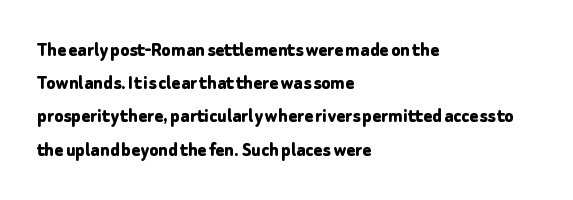
Q: Is the text bold? A: Yes.
Q: Is the text italic (slanted)? A: No, it is upright.
Q: Is the text underlined? A: No.
Q: How is the paragraph aligned? A: Left-aligned.
Q: Is the spacing between letters normal or unusually wide? A: Normal.
Q: Is the spacing between lines tight, normal or loose? A: Normal.
